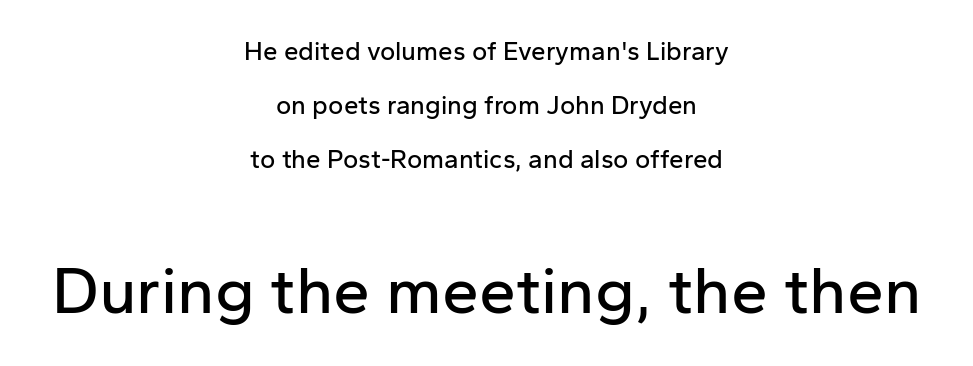
The image shows 66 px sans-serif type, upright; set centered, loose line spacing (2.08x), normal letter spacing, not underlined; the second (bottom) block is 2.54x larger; low stroke contrast and a medium x-height.
